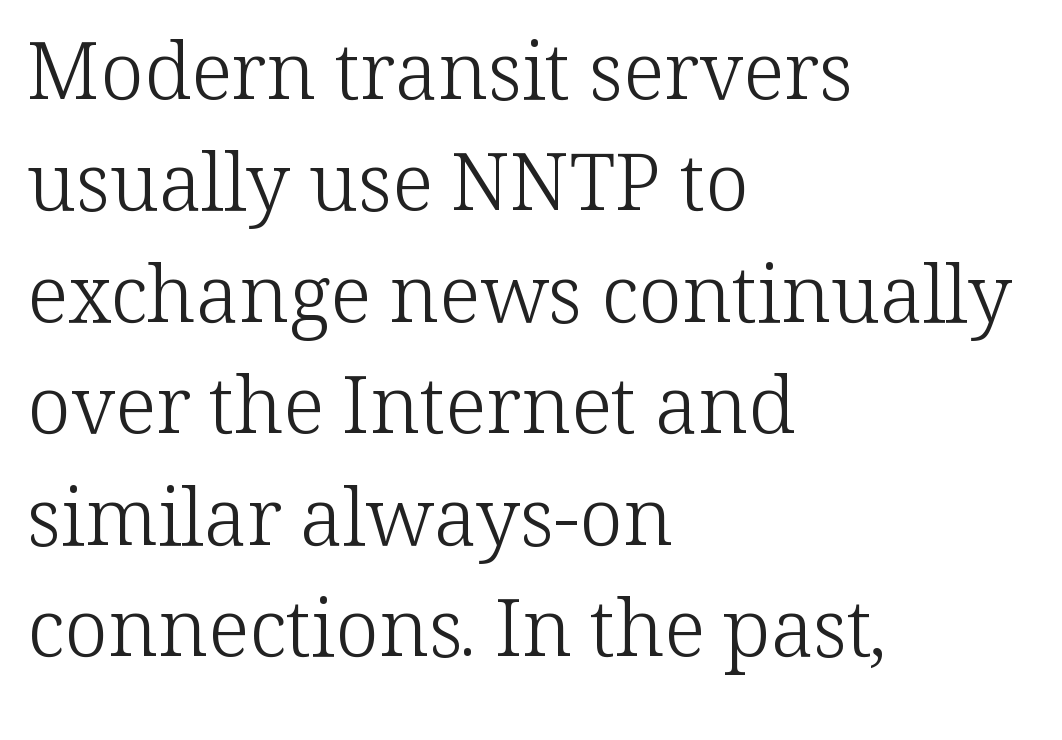
The image shows 79 px light serif type, upright; set left-aligned, normal line spacing (1.41x), normal letter spacing, not underlined; low stroke contrast and a medium x-height.
